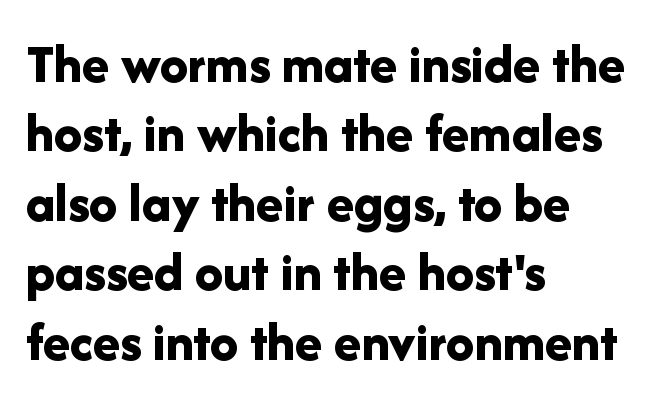
Character widths vary here, with narrow letters taking less room than wide ones. This rendering leaves character spacing at its baseline value. The lines in this sample share a left origin and differ only in where they stop. A typesetter would label this face a sans. A typesetter would mark this as roman, not italic.
